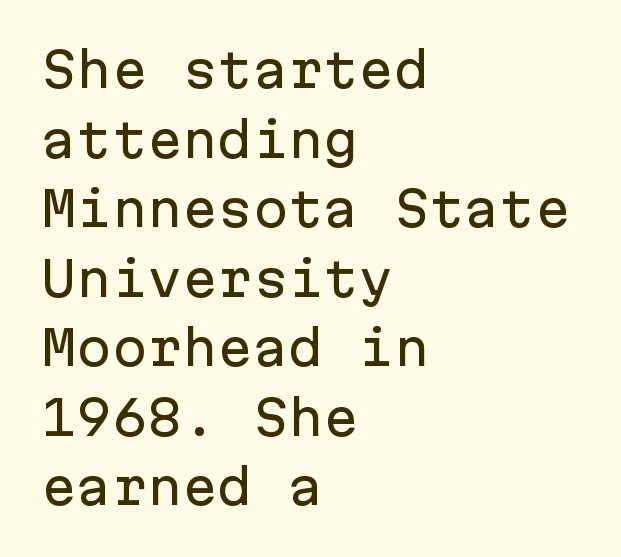
{"serif": "no", "italic": "no", "width": "normal", "stroke_contrast": "low", "x_height": "medium", "monospaced": "yes", "underline": "no", "align": "left", "line_spacing": "normal", "line_spacing_ratio": 1.48, "letter_spacing": "normal", "letter_spacing_em": 0.0, "glyph_px": 47}
